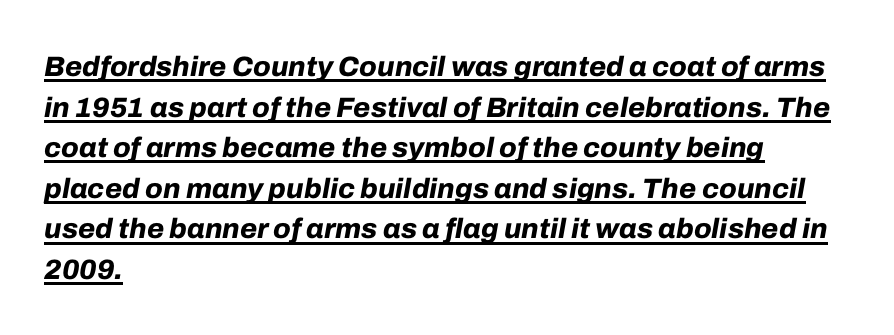
The image shows 28 px bold type, italic (leaning right); set left-aligned, normal line spacing (1.45x), normal letter spacing, underlined; low stroke contrast and a medium x-height.
